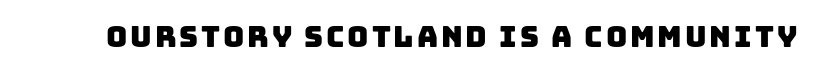
The image shows 29 px sans-serif type; set not underlined; low stroke contrast and a large x-height.
